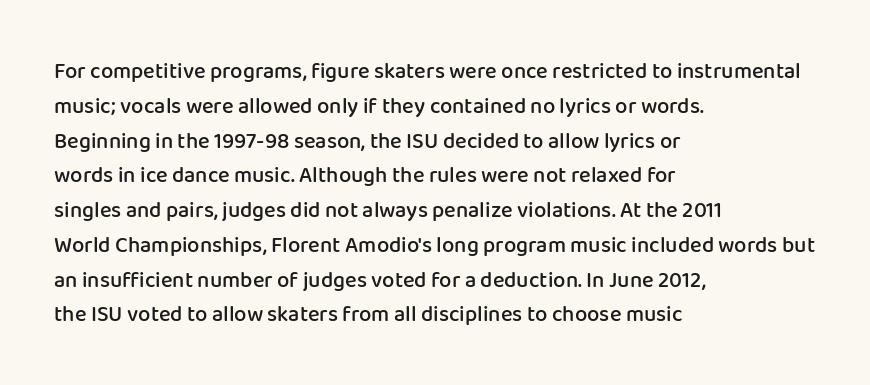
The image shows 22 px text type, upright; set left-aligned, normal line spacing (1.58x), normal letter spacing, not underlined.
